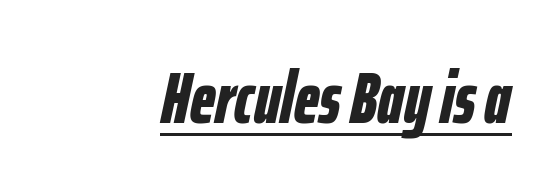
Q: Is the text bold? A: Yes.
Q: Is the text italic (slanted)? A: Yes, it leans right by about 12 degrees.
Q: Is the text underlined? A: Yes.
Q: How is the paragraph aligned? A: Right-aligned.
Q: Is the spacing between letters normal or unusually wide? A: Normal.
Q: Width (condensed, normal, or wide)? A: Condensed.
Q: Stroke contrast? A: Low.
Q: x-height? A: Medium.
Q: Monospaced? A: No.
